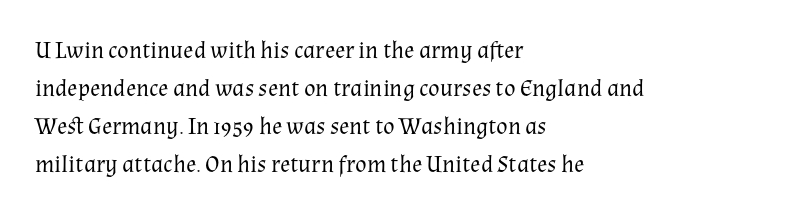
Is there much room between lines? A standard amount, neither cramped nor airy. A roman cut, with each character standing at attention. How are the letters spaced? Ordinarily, with no added tracking. This rendering features lettering with no underline. The paragraph shown leans on its left margin. The weight tops out at a normal text grade.
